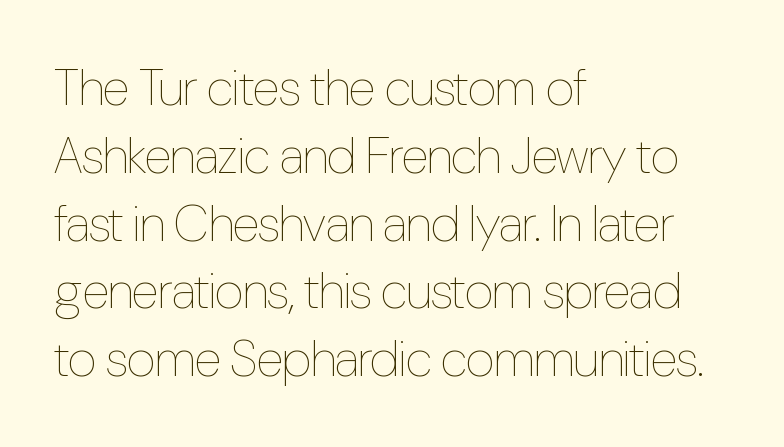
Q: Is the text bold? A: No.
Q: Is the text italic (slanted)? A: No, it is upright.
Q: Is the text underlined? A: No.
Q: How is the paragraph aligned? A: Left-aligned.
Q: Is the spacing between letters normal or unusually wide? A: Normal.
Q: Is the spacing between lines tight, normal or loose? A: Normal.
Q: Width (condensed, normal, or wide)? A: Condensed.
Q: Stroke contrast? A: Low.
Q: x-height? A: Medium.
Q: Monospaced? A: No.
